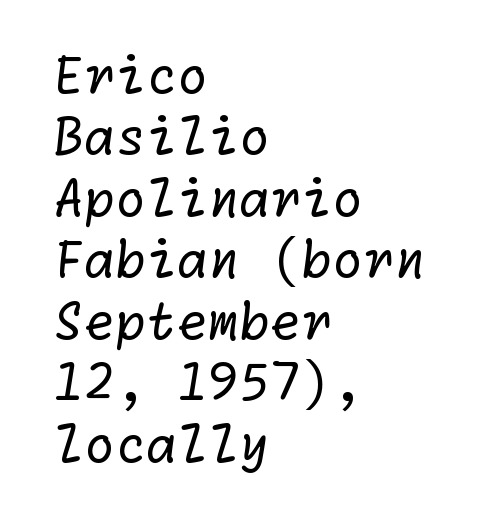
A clean baseline with only descenders dipping below it. Counters stay open thanks to moderate or lighter strokes. Each word holds together tightly as a unit, with standard inter-letter gaps. The typeface chosen for these lines omits serifs. Alignment: flush left.
